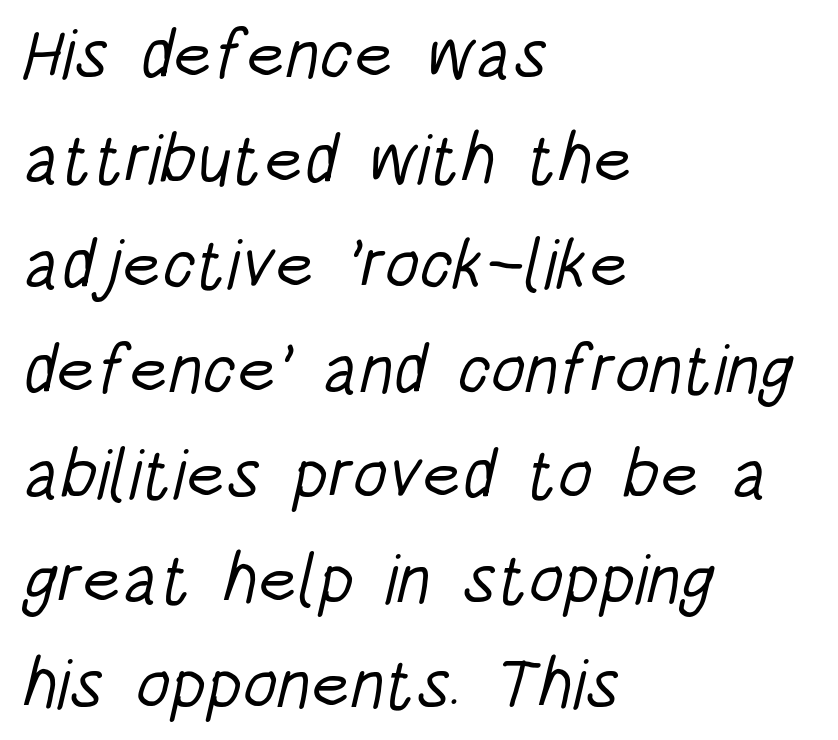
{"serif": "no", "bold": "no", "weight": "light", "width": "condensed", "stroke_contrast": "low", "x_height": "large", "monospaced": "no", "underline": "no", "align": "left", "line_spacing": "normal", "line_spacing_ratio": 1.5, "letter_spacing": "normal", "letter_spacing_em": 0.0, "glyph_px": 70}
